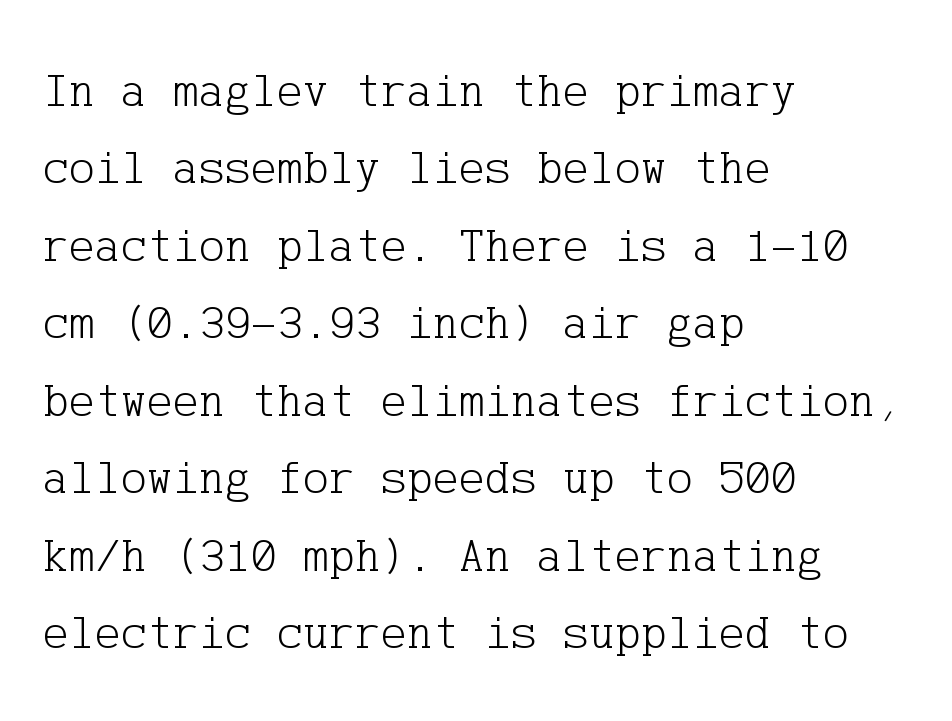
All the whitespace from short lines collects on the right. Letters have the restrained weight of plain body copy at most. Yep, those are serifs on the letters. Clear beneath every line of the passage.
